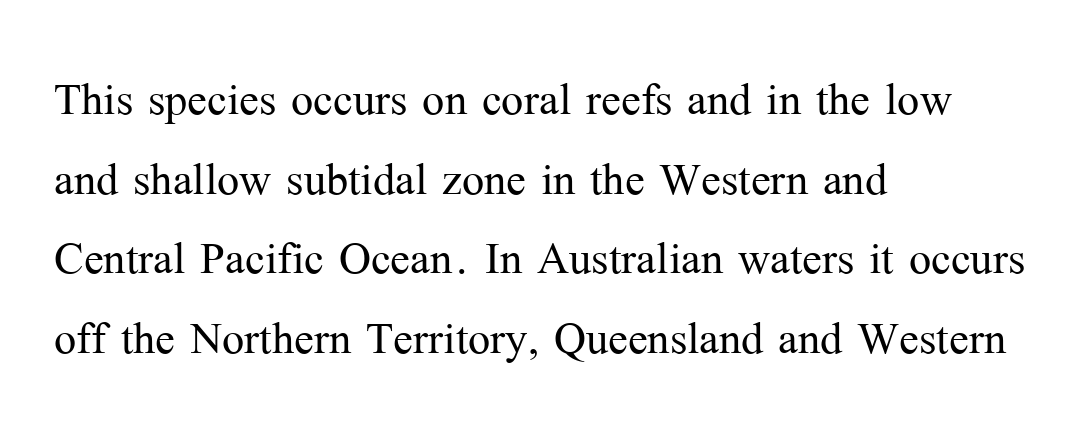
Q: Is the text bold? A: No.
Q: Is the text italic (slanted)? A: No, it is upright.
Q: Is the typeface a serif or a sans-serif typeface? A: Serif.
Q: Is the text underlined? A: No.
Q: How is the paragraph aligned? A: Left-aligned.
Q: Is the spacing between letters normal or unusually wide? A: Normal.
Q: Is the spacing between lines tight, normal or loose? A: Normal.
Q: Width (condensed, normal, or wide)? A: Normal.
Q: Stroke contrast? A: Medium.
Q: x-height? A: Medium.
Q: Monospaced? A: No.
